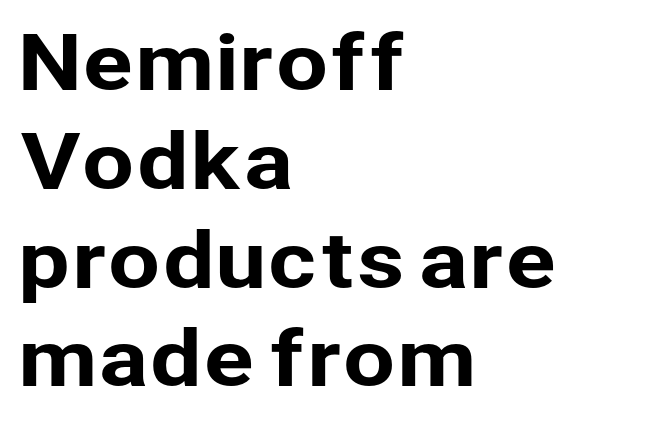
{"serif": "no", "italic": "no", "width": "normal", "stroke_contrast": "low", "x_height": "medium", "monospaced": "no", "underline": "no", "align": "left", "line_spacing": "normal", "line_spacing_ratio": 1.3, "letter_spacing": "normal", "letter_spacing_em": 0.0, "glyph_px": 76}
